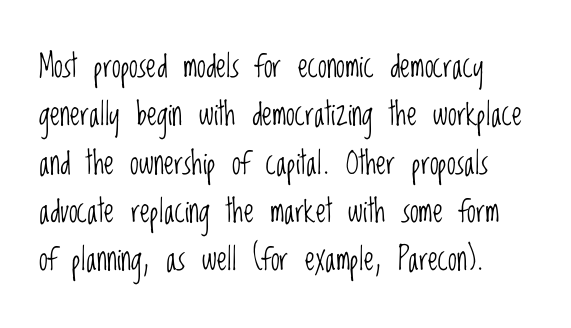
The image shows 32 px light, condensed sans-serif type, upright; set normal line spacing (1.51x), normal letter spacing, not underlined; low stroke contrast and a large x-height.
